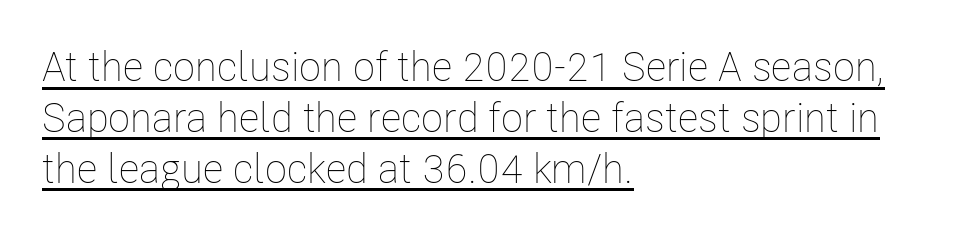
The image shows 41 px thin, condensed type, upright; set left-aligned, line spacing 1.24x, normal letter spacing, underlined; low stroke contrast and a medium x-height.
